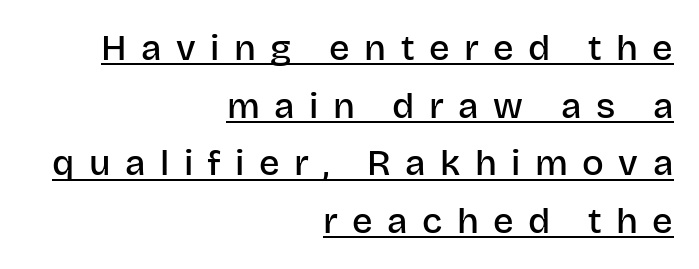
Q: Is the text bold? A: Semi-bold.
Q: Is the text italic (slanted)? A: No, it is upright.
Q: Is the typeface a serif or a sans-serif typeface? A: Sans-serif.
Q: Is the text underlined? A: Yes.
Q: How is the paragraph aligned? A: Right-aligned.
Q: Is the spacing between letters normal or unusually wide? A: Unusually wide.
Q: Is the spacing between lines tight, normal or loose? A: Normal.
Q: Width (condensed, normal, or wide)? A: Normal.
Q: Stroke contrast? A: Low.
Q: x-height? A: Large.
Q: Monospaced? A: No.
